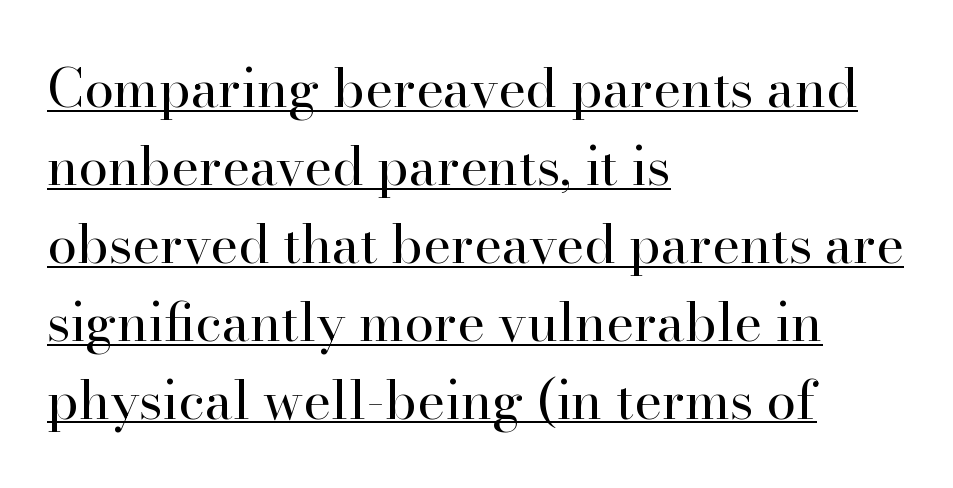
The image shows 53 px regular-weight serif type, upright; set left-aligned, normal line spacing (1.47x), normal letter spacing, underlined; high stroke contrast and a small x-height.
